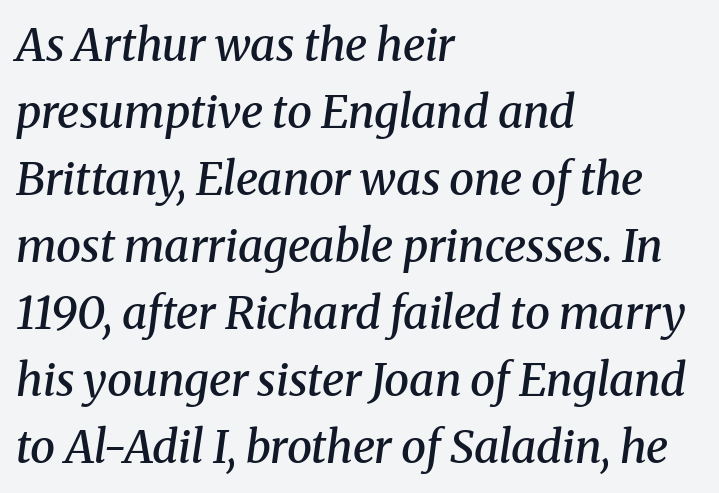
Q: Is the text bold? A: Semi-bold.
Q: Is the text italic (slanted)? A: Yes, it leans right by about 8 degrees.
Q: Is the typeface a serif or a sans-serif typeface? A: Serif.
Q: Is the text underlined? A: No.
Q: How is the paragraph aligned? A: Left-aligned.
Q: Is the spacing between letters normal or unusually wide? A: Normal.
Q: Is the spacing between lines tight, normal or loose? A: Normal.
Q: Width (condensed, normal, or wide)? A: Normal.
Q: Stroke contrast? A: Medium.
Q: x-height? A: Medium.
Q: Monospaced? A: No.
